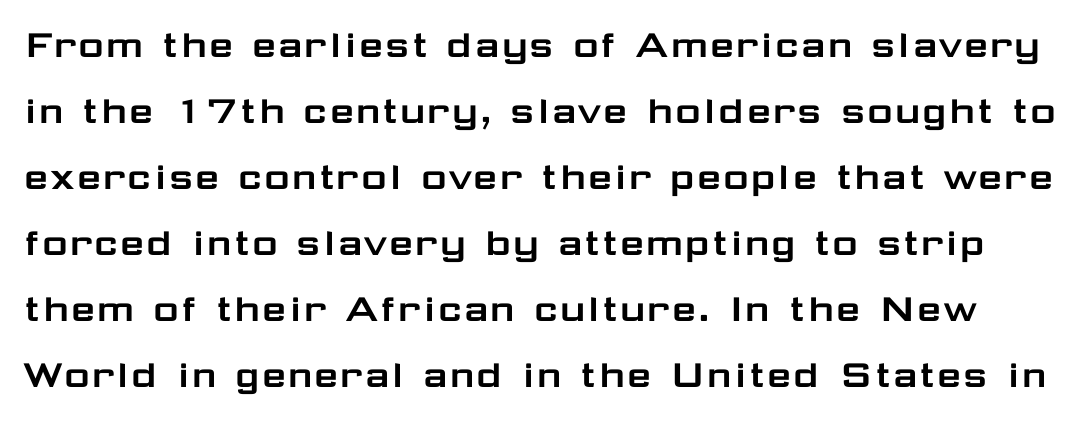
The image shows 44 px wide sans-serif type, upright; set normal line spacing (1.5x), normal letter spacing, not underlined; low stroke contrast and a medium x-height.
